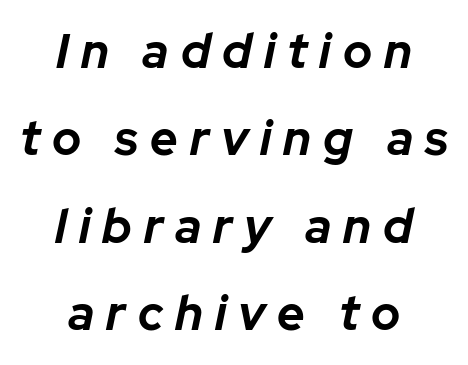
Q: Is the text bold? A: Yes.
Q: Is the text italic (slanted)? A: Yes, it leans right by about 12 degrees.
Q: Is the text underlined? A: No.
Q: How is the paragraph aligned? A: Centered.
Q: Is the spacing between letters normal or unusually wide? A: Unusually wide.
Q: Width (condensed, normal, or wide)? A: Normal.
Q: Stroke contrast? A: Low.
Q: x-height? A: Medium.
Q: Monospaced? A: No.
